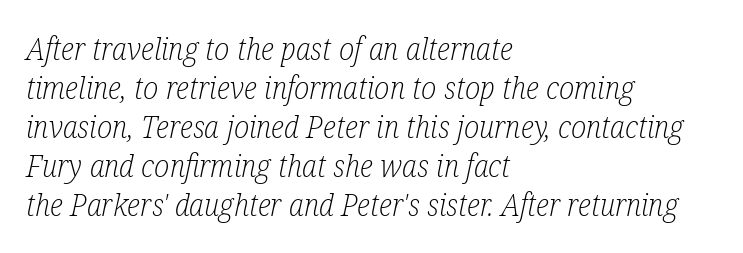
Q: Is the text bold? A: No.
Q: Is the text italic (slanted)? A: Yes, it leans right by about 12 degrees.
Q: Is the typeface a serif or a sans-serif typeface? A: Serif.
Q: Is the text underlined? A: No.
Q: How is the paragraph aligned? A: Left-aligned.
Q: Is the spacing between letters normal or unusually wide? A: Normal.
Q: Is the spacing between lines tight, normal or loose? A: Normal.
Q: Width (condensed, normal, or wide)? A: Condensed.
Q: Stroke contrast? A: Low.
Q: x-height? A: Medium.
Q: Monospaced? A: No.
